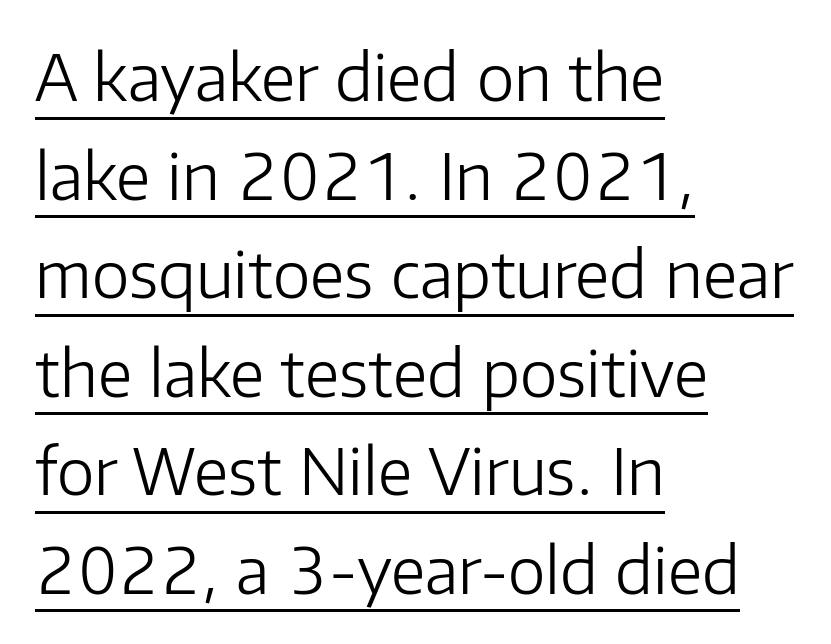
Caption: multi-line text, flush left, ragged right. No heavy texture on the line: the type isn't bold. Emphasis is given by a line drawn under the lettering. Vertical spacing — default. The face used here is rendered with its standard letterfit. Do the letters lean? They stand straight.
